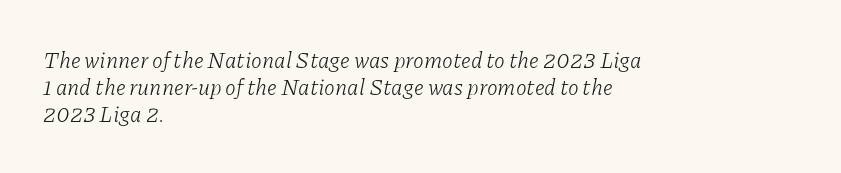
The image shows 22 px text type, italic (leaning right); set left-aligned, line spacing 1.23x, normal letter spacing, not underlined.
